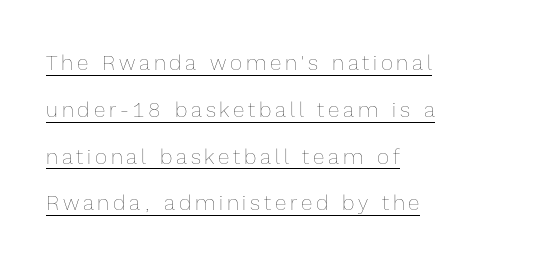
The image shows 21 px text type, upright; set left-aligned, loose line spacing (2.23x), underlined.
